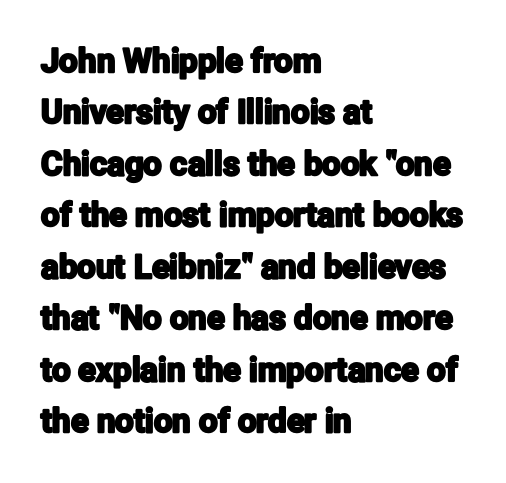
{"serif": "no", "italic": "no", "width": "condensed", "stroke_contrast": "low", "x_height": "medium", "monospaced": "no", "underline": "no", "align": "left", "line_spacing": "normal", "line_spacing_ratio": 1.56, "letter_spacing": "normal", "letter_spacing_em": 0.0, "glyph_px": 33}
